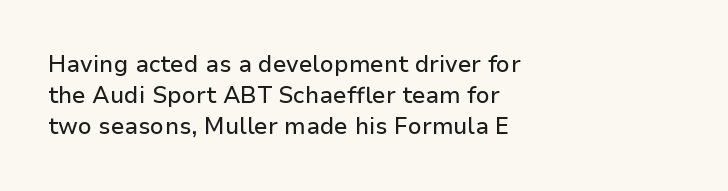
Q: Is the text italic (slanted)? A: No, it is upright.
Q: Is the text underlined? A: No.
Q: How is the paragraph aligned? A: Left-aligned.
Q: Is the spacing between letters normal or unusually wide? A: Normal.
Q: Is the spacing between lines tight, normal or loose? A: Normal.
